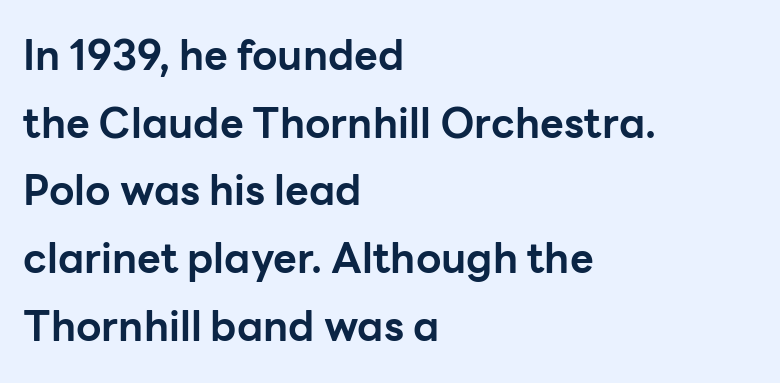
The image shows 41 px bold sans-serif type, upright; set left-aligned, normal line spacing (1.65x), normal letter spacing, not underlined; low stroke contrast and a medium x-height.
